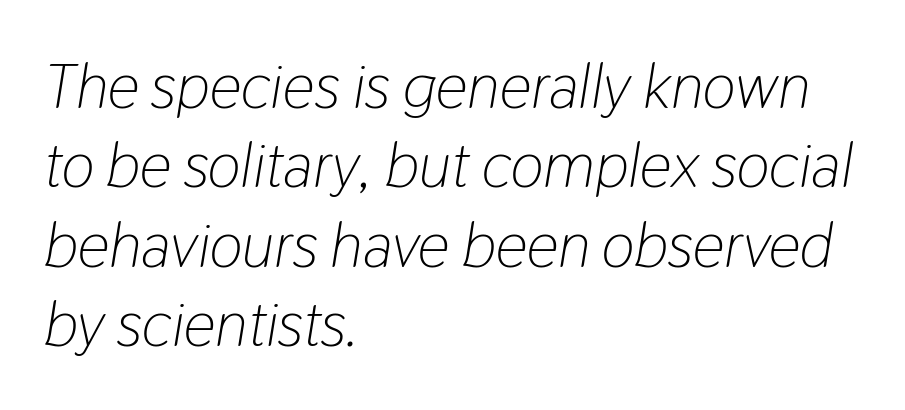
Spacing verdict: proportional, widths tailored to each character. The typography opts for an oblique posture over an upright one. The gap between lines stays unmarked. No heavy texture on the line: the type isn't bold. These lines are set flush left with a ragged right edge.
